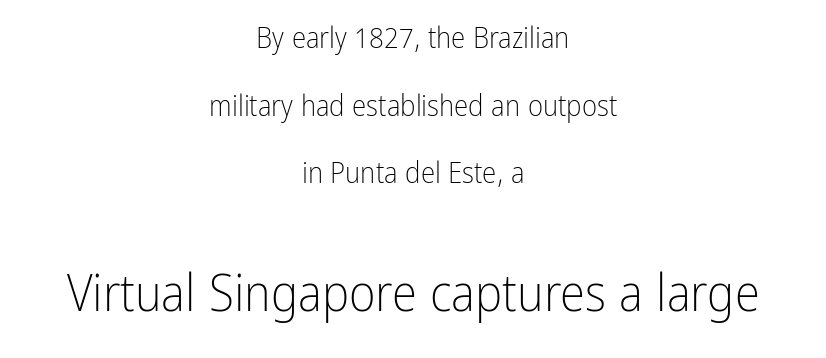
The image shows 51 px light, condensed sans-serif type, upright; set centered, loose line spacing (2.33x), normal letter spacing, not underlined; the second (bottom) block is 1.76x larger; low stroke contrast and a medium x-height.
